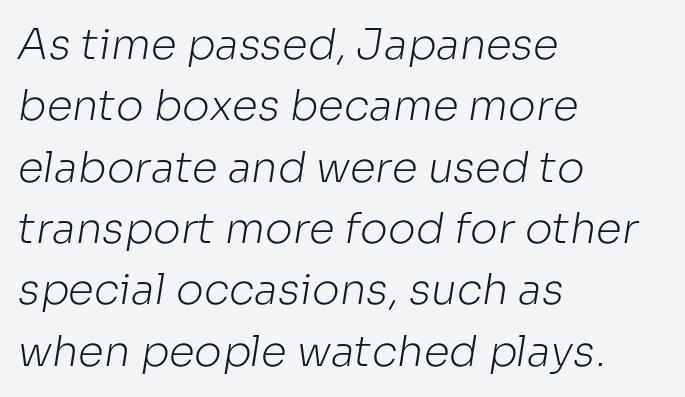
{"serif": "no", "bold": "no", "weight": "light", "width": "normal", "stroke_contrast": "low", "x_height": "medium", "monospaced": "no", "underline": "no", "align": "left", "line_spacing": "normal", "line_spacing_ratio": 1.46, "letter_spacing": "normal", "letter_spacing_em": 0.0, "glyph_px": 42}
